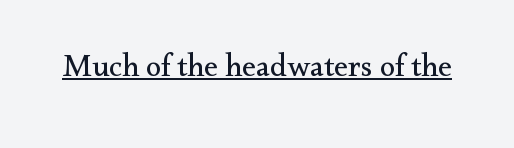
{"serif": "yes", "italic": "no", "bold": "no", "weight": "regular", "width": "normal", "stroke_contrast": "medium", "x_height": "small", "monospaced": "no", "underline": "yes", "letter_spacing": "normal", "letter_spacing_em": 0.0, "glyph_px": 31}
